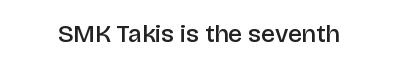
{"italic": "no", "bold": "semi", "underline": "no", "letter_spacing": "normal", "letter_spacing_em": 0.0, "glyph_px": 25}
